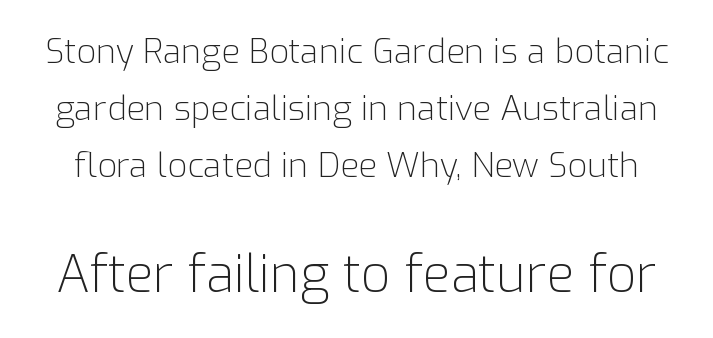
Q: Is the text bold? A: No.
Q: Is the text italic (slanted)? A: No, it is upright.
Q: Is the typeface a serif or a sans-serif typeface? A: Sans-serif.
Q: Is the text underlined? A: No.
Q: Is the spacing between letters normal or unusually wide? A: Normal.
Q: Is the spacing between lines tight, normal or loose? A: Normal.
Q: Which block of text is set in a larger size, the first (top) or the second (bottom)? A: The second (bottom) one.
Q: Width (condensed, normal, or wide)? A: Normal.
Q: Stroke contrast? A: Low.
Q: x-height? A: Medium.
Q: Monospaced? A: No.
